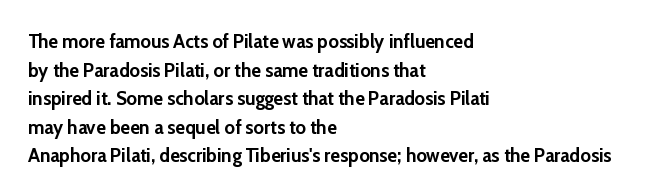
{"italic": "no", "bold": "yes", "underline": "no", "align": "left", "line_spacing": "normal", "line_spacing_ratio": 1.43, "letter_spacing": "normal", "letter_spacing_em": 0.0, "glyph_px": 20}
